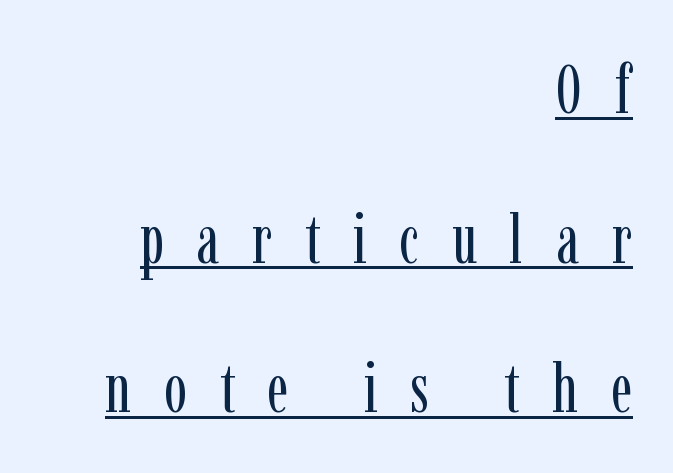
{"serif": "yes", "italic": "no", "bold": "no", "weight": "regular", "width": "condensed", "stroke_contrast": "low", "x_height": "medium", "monospaced": "no", "underline": "yes", "align": "right", "line_spacing": "loose", "line_spacing_ratio": 2.2, "letter_spacing": "wide", "letter_spacing_em": 0.48, "glyph_px": 68}
